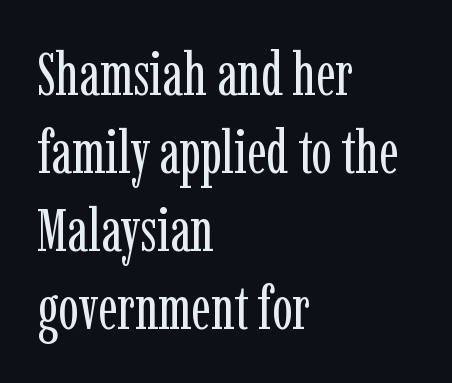
{"serif": "yes", "italic": "no", "bold": "no", "weight": "regular", "width": "condensed", "stroke_contrast": "low", "x_height": "medium", "monospaced": "no", "underline": "no", "align": "left", "line_spacing": "normal", "line_spacing_ratio": 1.28, "letter_spacing": "normal", "letter_spacing_em": 0.0, "glyph_px": 61}
